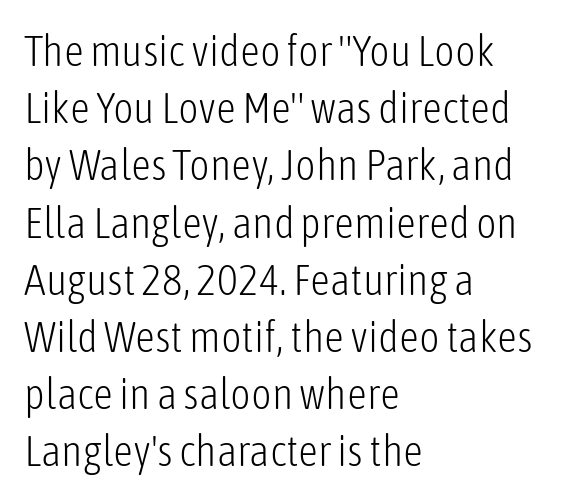
Q: Is the text bold? A: No.
Q: Is the text italic (slanted)? A: No, it is upright.
Q: Is the typeface a serif or a sans-serif typeface? A: Sans-serif.
Q: Is the text underlined? A: No.
Q: How is the paragraph aligned? A: Left-aligned.
Q: Is the spacing between letters normal or unusually wide? A: Normal.
Q: Is the spacing between lines tight, normal or loose? A: Normal.
Q: Width (condensed, normal, or wide)? A: Condensed.
Q: Stroke contrast? A: Low.
Q: x-height? A: Medium.
Q: Monospaced? A: No.
